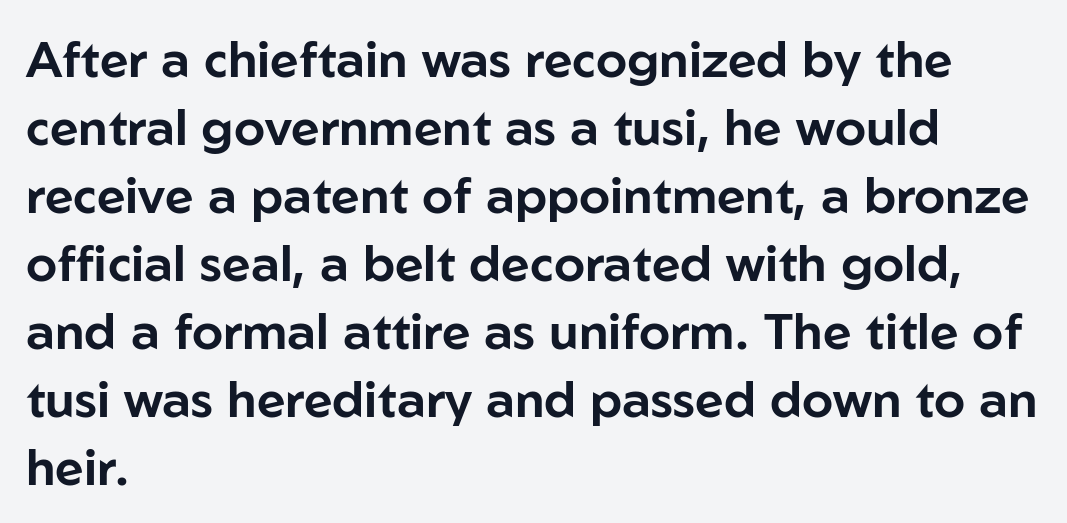
Clear beneath every line of the passage. The face used here is a sans, in the tradition of grotesques and geometrics. This sample has the flowing, uneven cadence of proportional lettering. Short note: letters normally spaced. Italic? Not at all — the glyphs are vertical. Each line starts at the same left margin while the right side varies.
